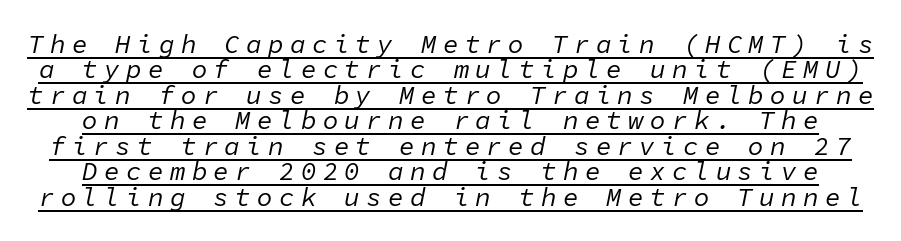
The image shows 26 px text type, italic (leaning right); set tight line spacing (0.98x), unusually wide letter spacing (+0.24 em), underlined.
